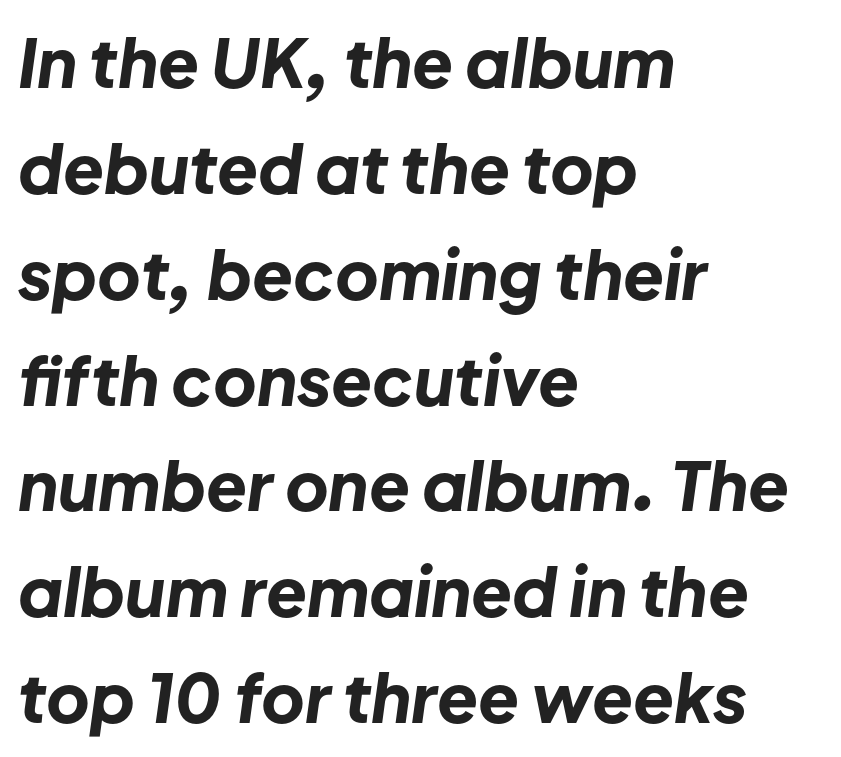
Note the varied advance widths — an 'i' is clearly narrower than an 'm'. A classic flush-left, rag-right setting is used for this passage. Strokes here are thick enough to call this a true bold. Any mark beneath the type? The region is blank. A normal amount of white space separates one row of letters from the next. Italic: yes, the glyphs are oblique.
